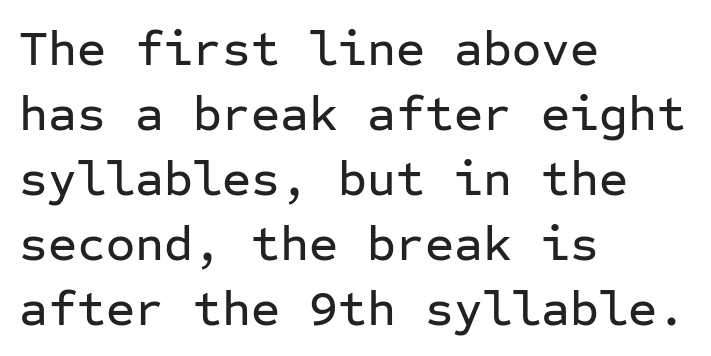
{"serif": "no", "italic": "no", "width": "normal", "stroke_contrast": "low", "x_height": "medium", "monospaced": "yes", "underline": "no", "align": "left", "line_spacing": "normal", "line_spacing_ratio": 1.3, "letter_spacing": "normal", "letter_spacing_em": 0.0, "glyph_px": 50}
